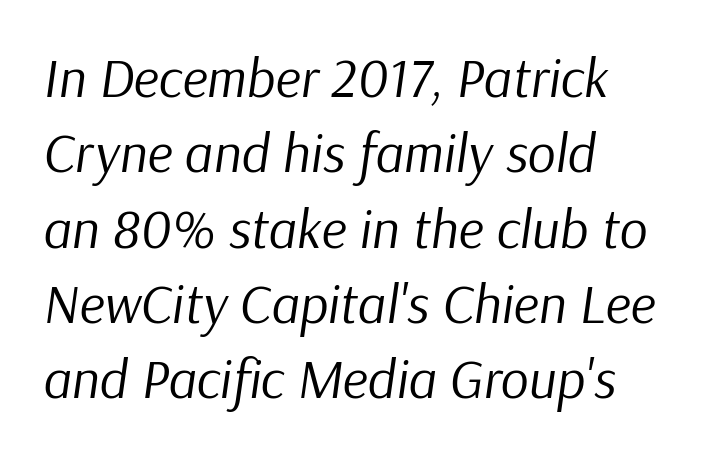
Q: Is the text bold? A: No.
Q: Is the text italic (slanted)? A: Yes, it leans right by about 9 degrees.
Q: Is the text underlined? A: No.
Q: How is the paragraph aligned? A: Left-aligned.
Q: Is the spacing between letters normal or unusually wide? A: Normal.
Q: Is the spacing between lines tight, normal or loose? A: Normal.
Q: Width (condensed, normal, or wide)? A: Normal.
Q: Stroke contrast? A: Low.
Q: x-height? A: Medium.
Q: Monospaced? A: No.
